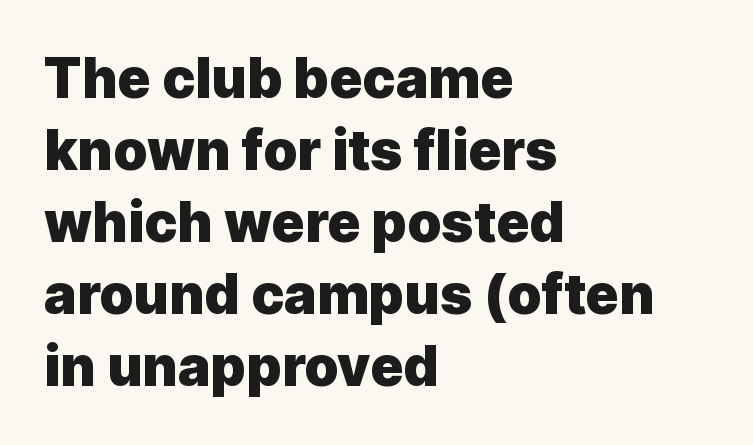
The lines are quadded left. Strokes here are thick enough to call this a true bold. Unmarked baselines from the first word to the last. Spacing verdict: proportional, widths tailored to each character. The characters display no serif detailing; their extremities are plain. Posture: vertical.
